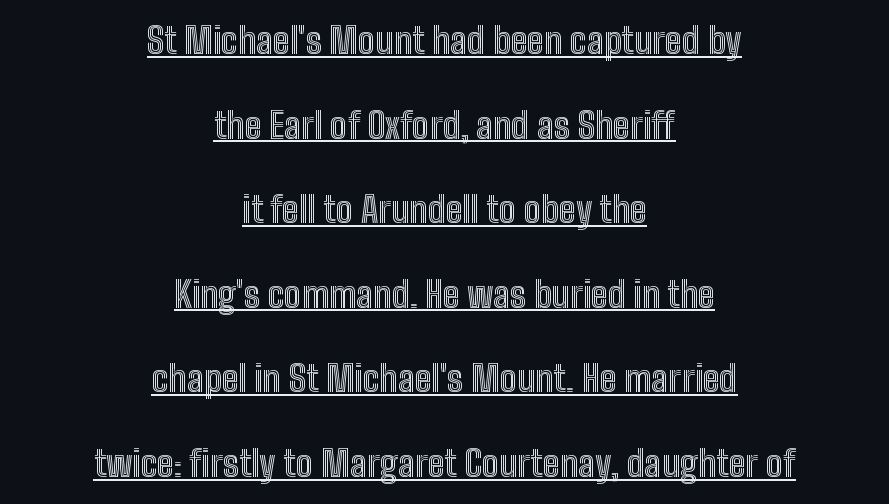
Interline gaps are noticeably wide in this sample. A typographer would call this underscored text. The letterforms sit shoulder to shoulder at normal distance. This sample has the flowing, uneven cadence of proportional lettering. Characters remain perfectly vertical along every line.
